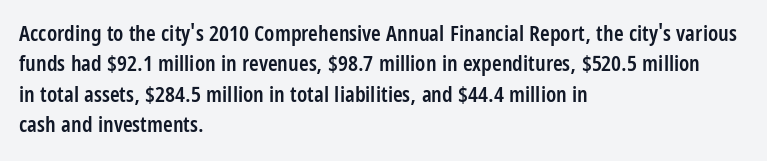
The lines sit at an ordinary, default distance from one another. Letter spacing: default. Check under the words: just untouched page. In terms of weight, the rendering is demibold, just under bold. Short and long lines alike share a common starting point at left. Quick note: not italic, upright.
